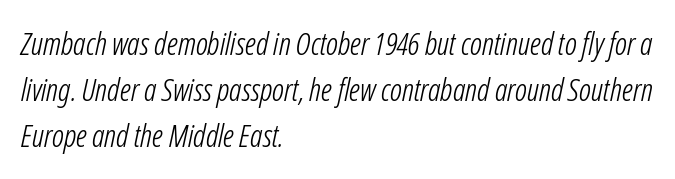
The image shows 31 px light, condensed type, italic (leaning right); set left-aligned, normal line spacing (1.49x), normal letter spacing, not underlined; low stroke contrast and a medium x-height.
